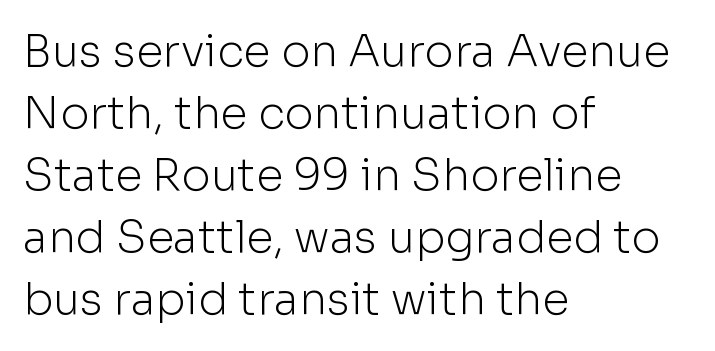
{"serif": "no", "italic": "no", "bold": "no", "weight": "light", "width": "normal", "stroke_contrast": "low", "x_height": "medium", "monospaced": "no", "underline": "no", "align": "left", "line_spacing": "normal", "line_spacing_ratio": 1.41, "letter_spacing": "normal", "letter_spacing_em": 0.0, "glyph_px": 44}
